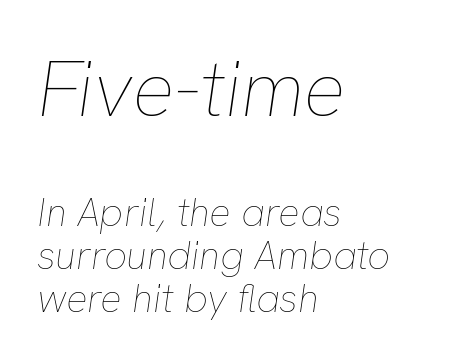
The passage shown is not bold in any degree. Vertically, the passage feels compressed, each row crowding the next. Look at the glyph heights: the upper group is clearly the bigger setting. This rendering uses left alignment, leaving the right contour irregular. Looks like regular typesetting: each glyph gets only the width it needs.
